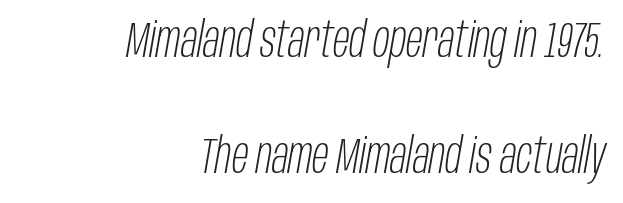
The image shows 49 px light, condensed type, italic (leaning right); set right-aligned, loose line spacing (2.36x), normal letter spacing, not underlined; low stroke contrast and a large x-height.
